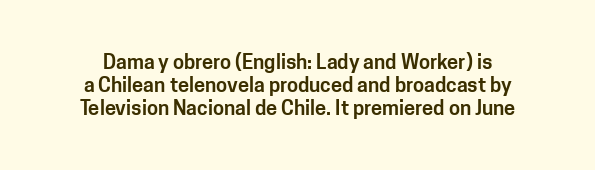
Q: Is the text italic (slanted)? A: No, it is upright.
Q: Is the text underlined? A: No.
Q: Is the spacing between letters normal or unusually wide? A: Normal.
